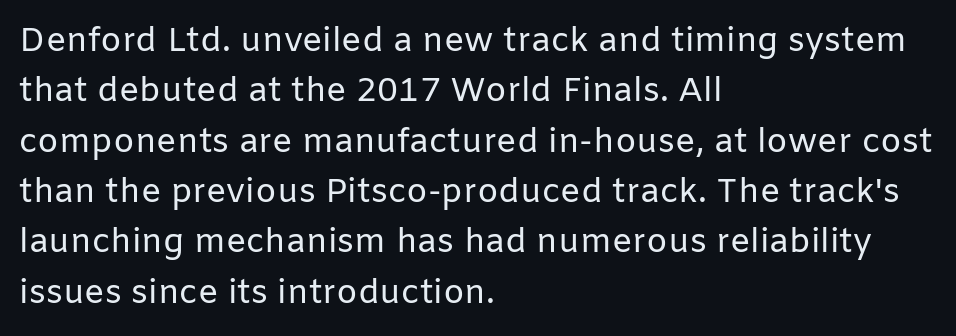
{"serif": "no", "italic": "no", "bold": "no", "weight": "regular", "width": "normal", "stroke_contrast": "low", "x_height": "medium", "monospaced": "no", "underline": "no", "align": "left", "line_spacing": "normal", "line_spacing_ratio": 1.48, "letter_spacing": "normal", "letter_spacing_em": 0.0, "glyph_px": 34}
